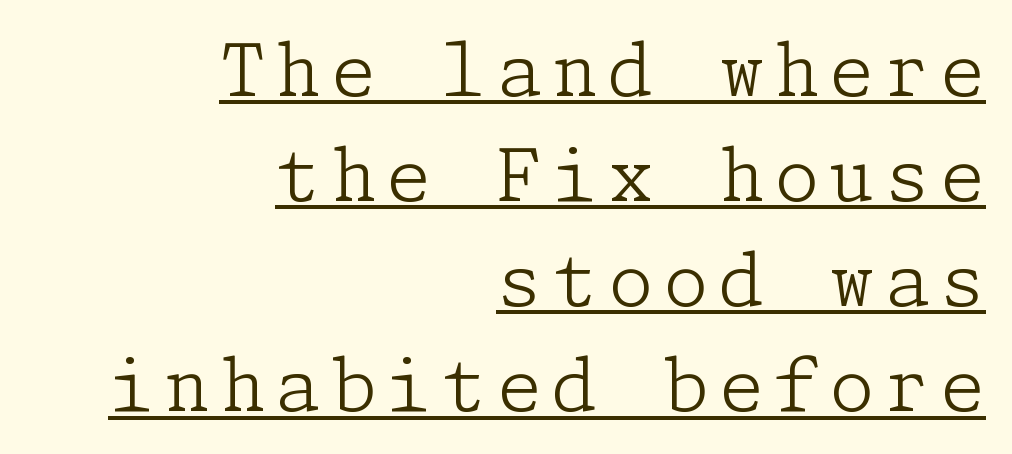
This is roman type, the default non-slanted kind. These lines are composed in type with serifs. Notice how a bar underscores the lettering throughout. The typesetting does not lean heavy: it is not bold. The rag falls on the left side of this text block. Each new line begins a customary step beneath the previous one.
